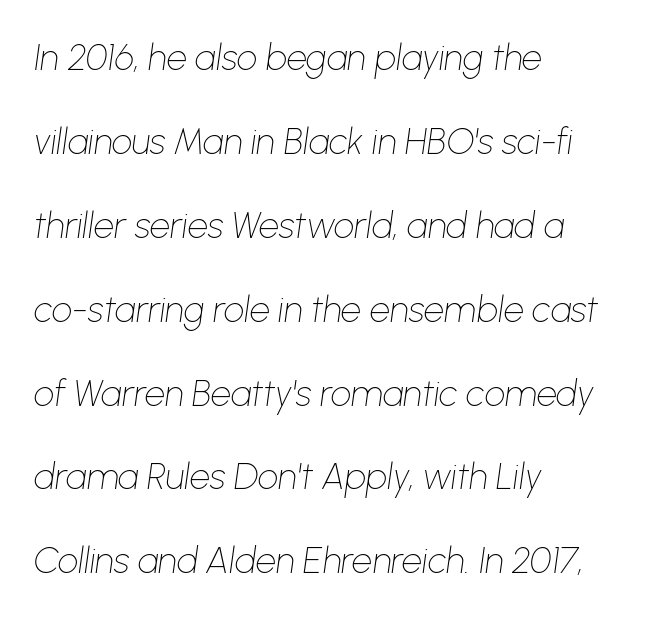
Yep, that's italic — everything's leaning. On a weight scale, this lands at 450 or below. The letters advance in unequal steps, a hallmark of proportional type. The line-height multiplier appears high, well above default. Check the space under the baseline: it is left empty. Layout note: lines flush left.
